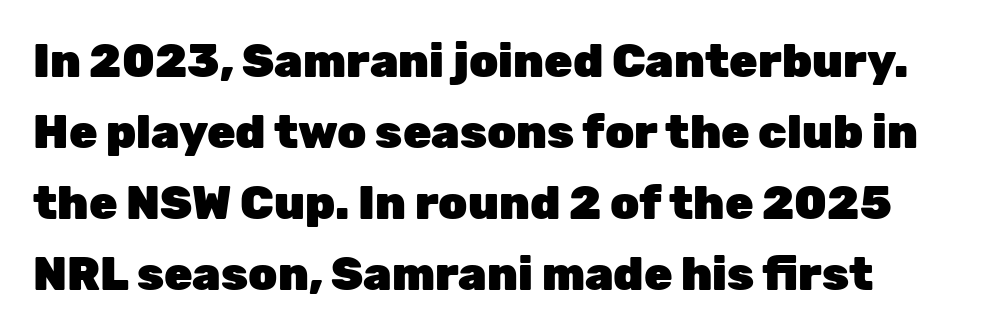
Q: Is the text bold? A: Yes.
Q: Is the text italic (slanted)? A: No, it is upright.
Q: Is the typeface a serif or a sans-serif typeface? A: Sans-serif.
Q: Is the text underlined? A: No.
Q: Is the spacing between letters normal or unusually wide? A: Normal.
Q: Is the spacing between lines tight, normal or loose? A: Normal.
Q: Width (condensed, normal, or wide)? A: Normal.
Q: Stroke contrast? A: Low.
Q: x-height? A: Medium.
Q: Monospaced? A: No.
